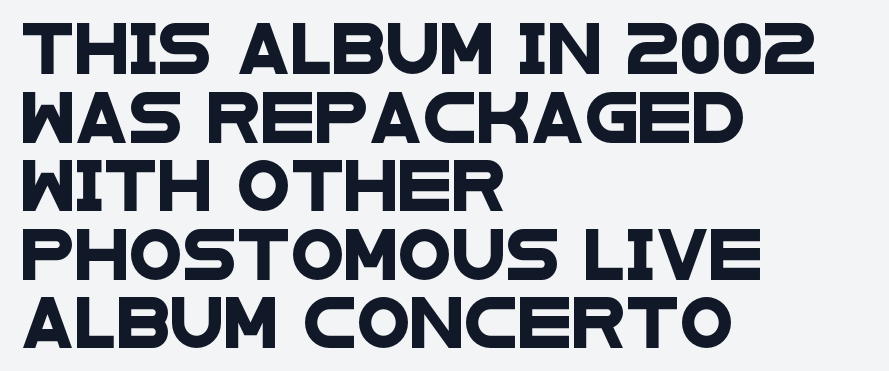
The image shows 49 px wide sans-serif type; set left-aligned, normal line spacing (1.4x), normal letter spacing, not underlined; low stroke contrast and a large x-height.
